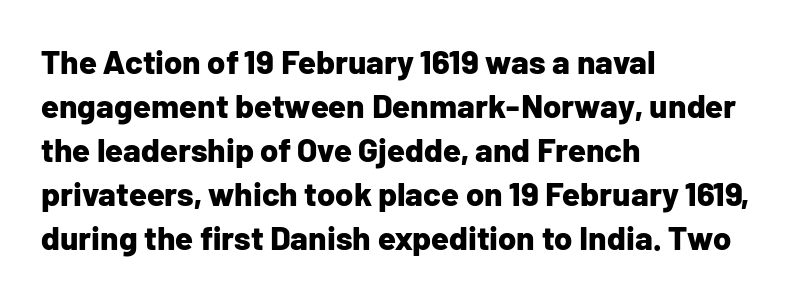
{"serif": "no", "italic": "no", "bold": "yes", "weight": "bold", "width": "normal", "stroke_contrast": "low", "x_height": "medium", "monospaced": "no", "underline": "no", "align": "left", "line_spacing": "normal", "line_spacing_ratio": 1.33, "letter_spacing": "normal", "letter_spacing_em": 0.0, "glyph_px": 33}
